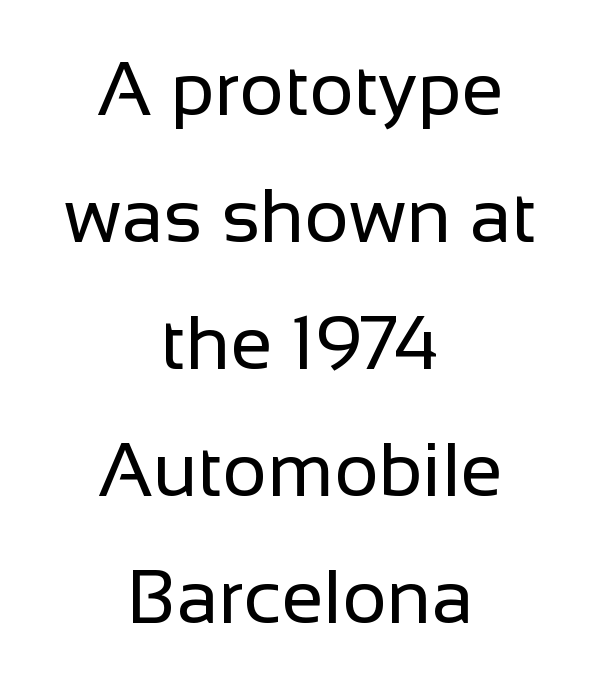
Q: Is the text bold? A: No.
Q: Is the text italic (slanted)? A: No, it is upright.
Q: Is the typeface a serif or a sans-serif typeface? A: Sans-serif.
Q: Is the text underlined? A: No.
Q: How is the paragraph aligned? A: Centered.
Q: Is the spacing between letters normal or unusually wide? A: Normal.
Q: Is the spacing between lines tight, normal or loose? A: Normal.
Q: Width (condensed, normal, or wide)? A: Normal.
Q: Stroke contrast? A: Low.
Q: x-height? A: Medium.
Q: Monospaced? A: No.
